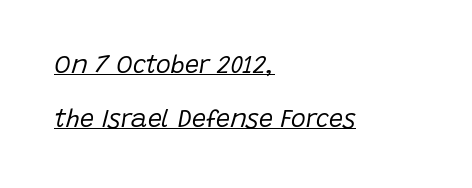
The image shows 25 px text type, italic (leaning right); set left-aligned, loose line spacing (2.16x), normal letter spacing, underlined.
